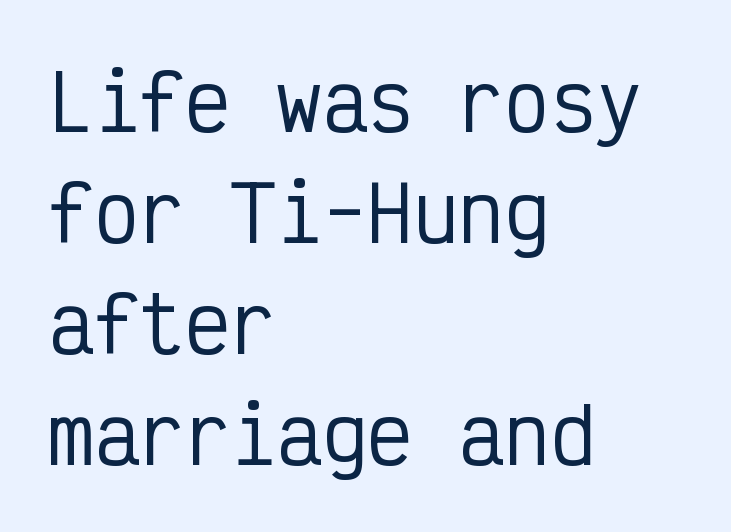
Tall strokes in this sample are plumb rather than angled. The glyphs in this specimen are sans serif. You could call the tracking neutral — neither tight nor loose. This block has exactly the height ordinary leading produces. Any mark beneath the type? The region is blank.
